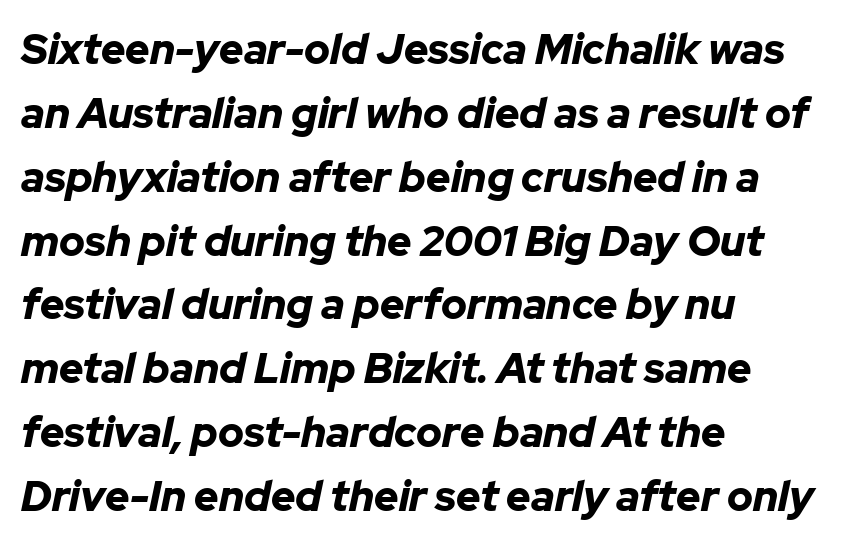
The image shows 42 px bold type, italic (leaning right); set left-aligned, normal line spacing (1.52x), normal letter spacing, not underlined; low stroke contrast and a medium x-height.
